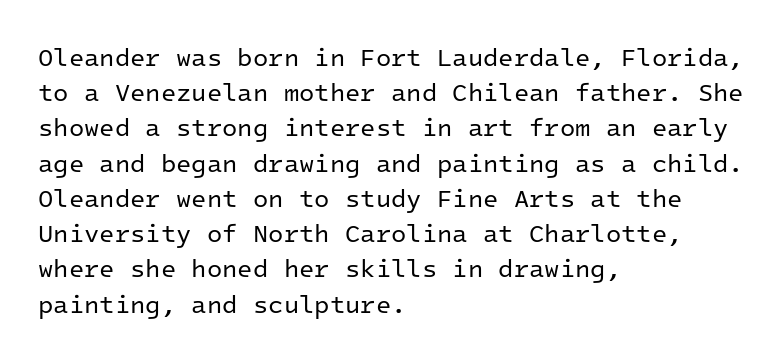
The image shows 25 px text type, upright; set left-aligned, normal line spacing (1.41x), normal letter spacing, not underlined.
